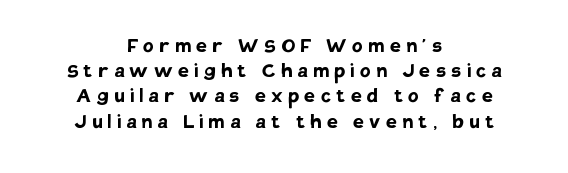
Glyph-to-glyph distance is far greater than everyday printed text. The characters look thick and weighty, a clear bold. Underline: absent. Honestly, the rows look squashed on top of each other.
